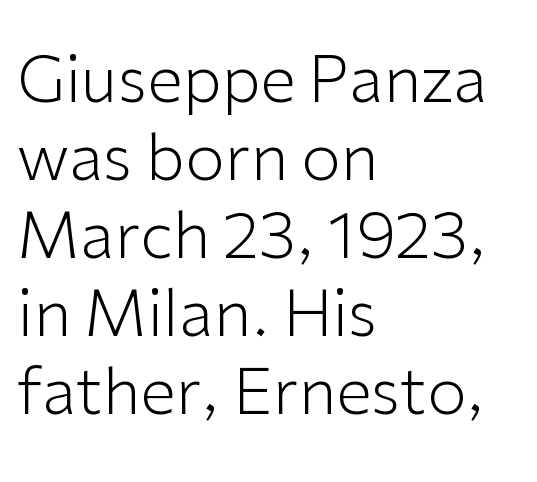
{"serif": "no", "italic": "no", "bold": "no", "weight": "light", "width": "normal", "stroke_contrast": "low", "x_height": "medium", "monospaced": "no", "underline": "no", "align": "left", "line_spacing_ratio": 1.22, "letter_spacing": "normal", "letter_spacing_em": 0.0, "glyph_px": 64}
